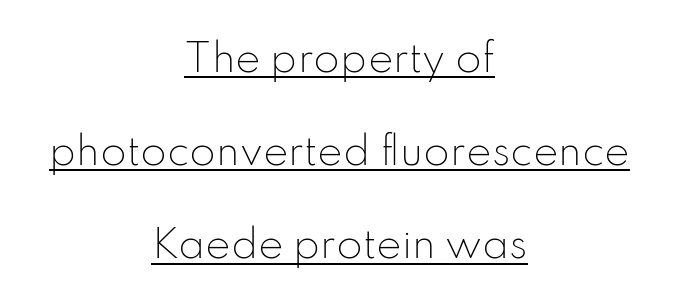
Notice how a bar underscores the lettering throughout. Is this a sans? Yes — the strokes have no serifs. Leading: increased. Each letter keeps its own natural width here, so spacing adapts to shape. No heavy texture on the line: the type isn't bold.
